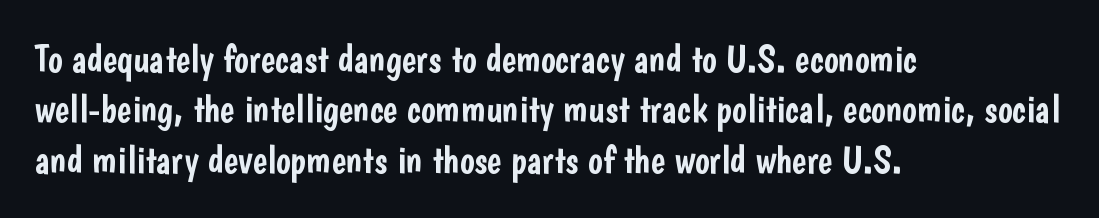
{"serif": "no", "italic": "no", "width": "condensed", "stroke_contrast": "low", "x_height": "medium", "monospaced": "no", "underline": "no", "align": "left", "line_spacing": "normal", "line_spacing_ratio": 1.29, "letter_spacing": "normal", "letter_spacing_em": 0.0, "glyph_px": 39}
